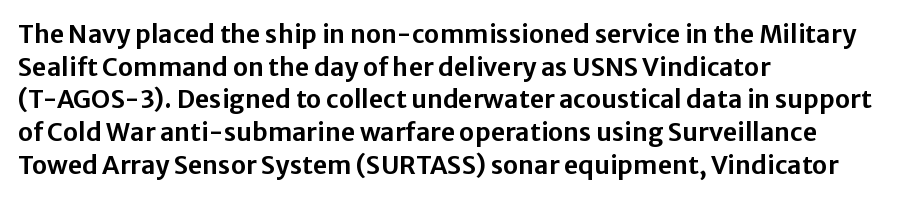
The image shows 25 px text type, upright; set left-aligned, normal line spacing (1.31x), normal letter spacing, not underlined.
